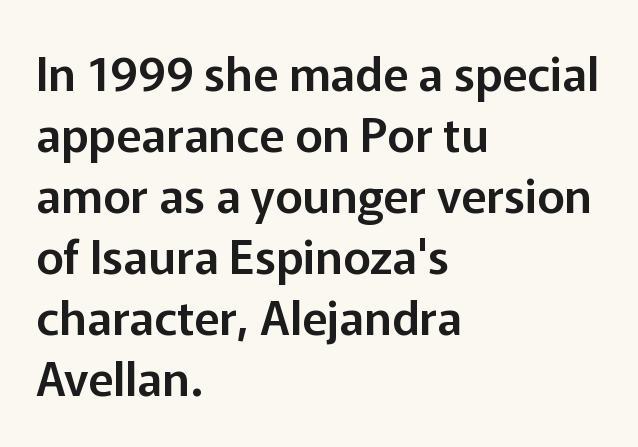
The image shows 47 px sans-serif type, upright; set left-aligned, normal line spacing (1.3x), normal letter spacing, not underlined; low stroke contrast and a medium x-height.
